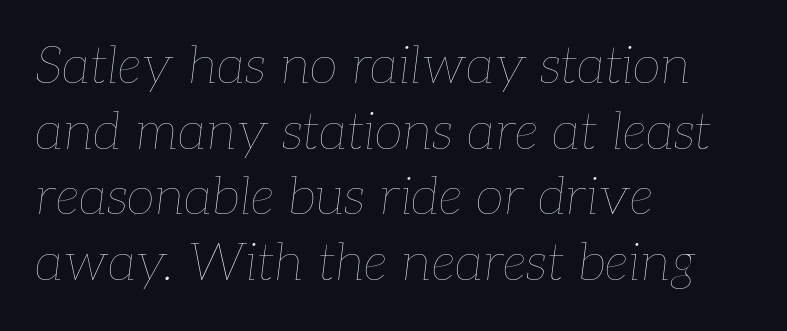
{"italic": "yes", "lean": "right", "slant_degrees": 7, "bold": "no", "weight": "thin", "width": "normal", "stroke_contrast": "low", "x_height": "medium", "monospaced": "no", "underline": "no", "align": "left", "line_spacing": "normal", "line_spacing_ratio": 1.26, "letter_spacing": "normal", "letter_spacing_em": 0.0, "glyph_px": 52}
